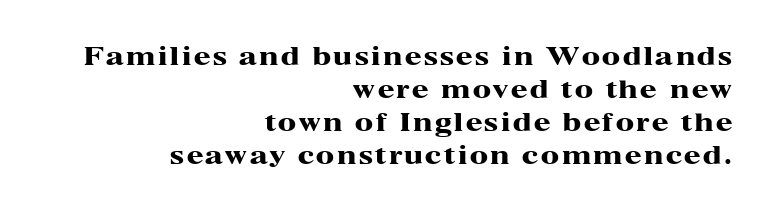
If you measured baseline to baseline, you'd find a middling distance. The passage shown is emphatically bold. The foot of each line stays bare and open. Visually the block forms a straight wall on the right and a jagged coastline on the left.
